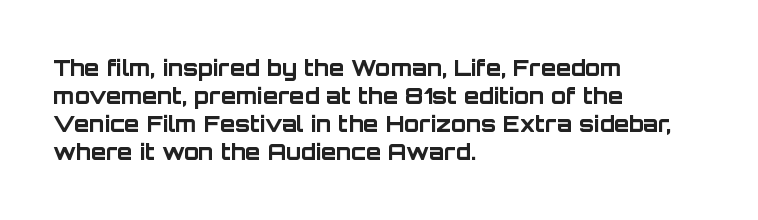
Q: Is the text bold? A: Yes.
Q: Is the text italic (slanted)? A: No, it is upright.
Q: Is the text underlined? A: No.
Q: How is the paragraph aligned? A: Left-aligned.
Q: Is the spacing between letters normal or unusually wide? A: Normal.
Q: Is the spacing between lines tight, normal or loose? A: Normal.
